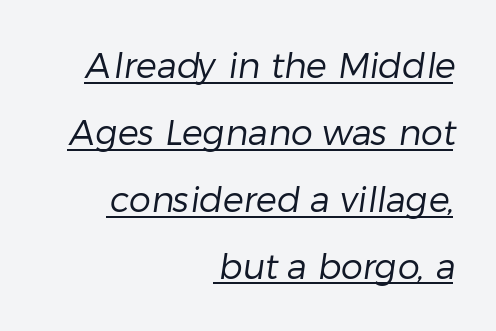
{"serif": "no", "bold": "no", "weight": "regular", "width": "normal", "stroke_contrast": "low", "x_height": "medium", "monospaced": "no", "underline": "yes", "align": "right", "line_spacing": "loose", "line_spacing_ratio": 1.91, "letter_spacing": "normal", "letter_spacing_em": 0.0, "glyph_px": 35}
